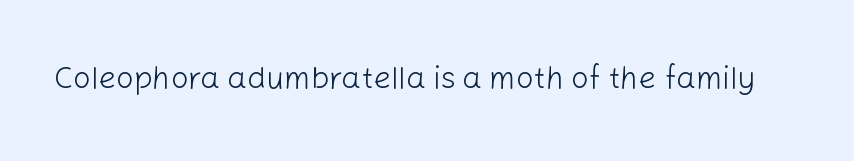
{"serif": "no", "italic": "no", "bold": "no", "weight": "light", "width": "normal", "stroke_contrast": "low", "x_height": "medium", "monospaced": "no", "underline": "no", "letter_spacing": "normal", "letter_spacing_em": 0.0, "glyph_px": 31}
